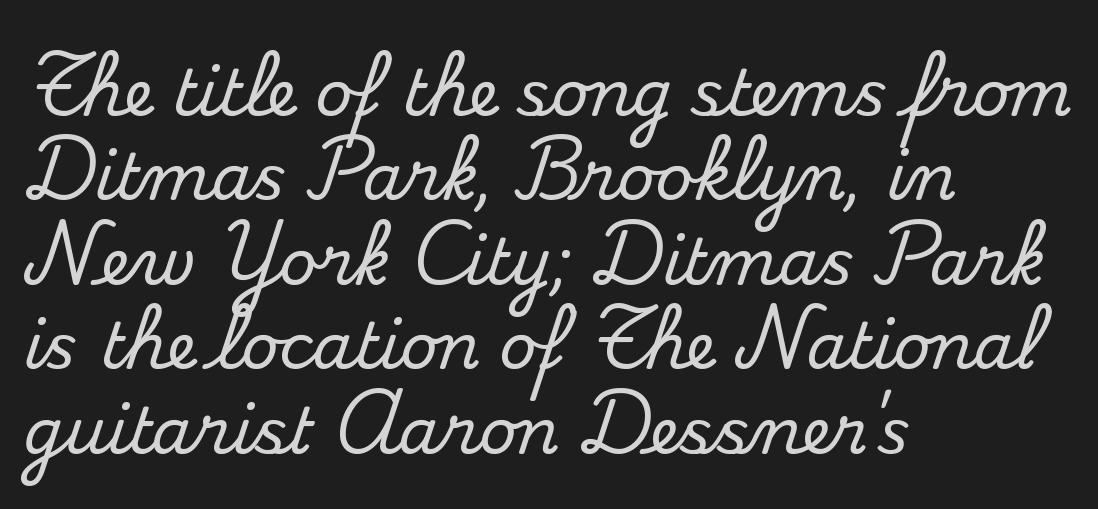
Q: Is the text italic (slanted)? A: Yes.
Q: Is the text underlined? A: No.
Q: How is the paragraph aligned? A: Left-aligned.
Q: Is the spacing between letters normal or unusually wide? A: Normal.
Q: Is the spacing between lines tight, normal or loose? A: Normal.
Q: Width (condensed, normal, or wide)? A: Normal.
Q: Stroke contrast? A: Medium.
Q: x-height? A: Small.
Q: Monospaced? A: No.
